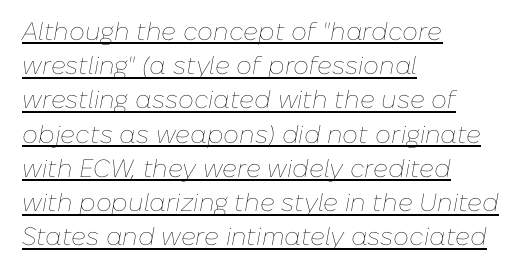
The image shows 25 px text type, italic (leaning right); set left-aligned, normal line spacing (1.37x), normal letter spacing, underlined.
